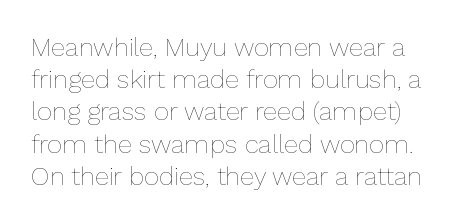
Italic? Not at all — the glyphs are vertical. Counters stay open thanks to moderate or lighter strokes. No word sits above an underline. What stands out about the letter spacing? Nothing — it is the standard amount.
